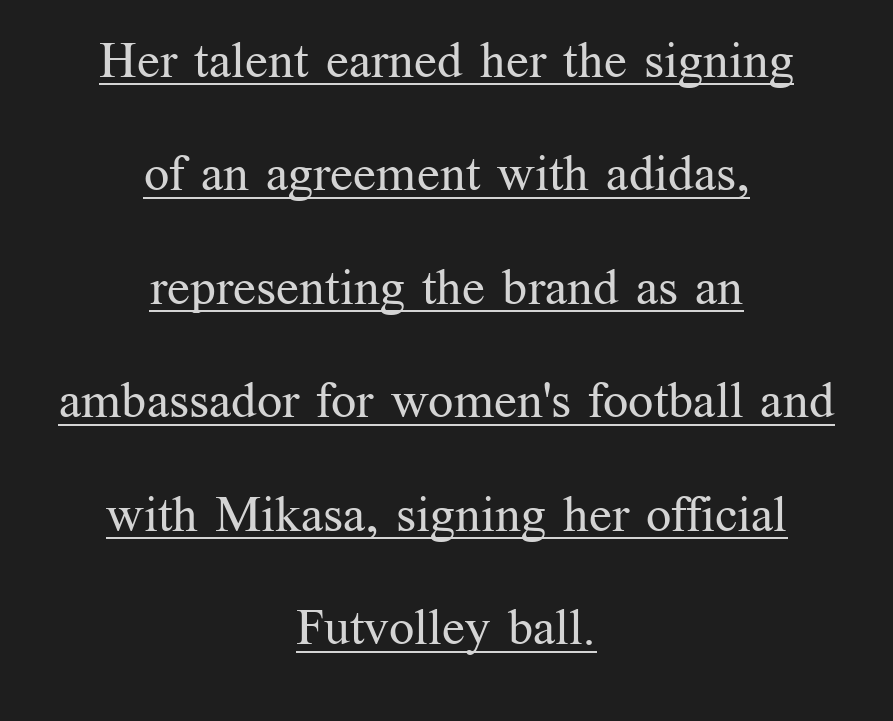
The image shows 50 px regular-weight serif type, upright; set centered, loose line spacing (2.27x), normal letter spacing, underlined; medium stroke contrast and a medium x-height.
